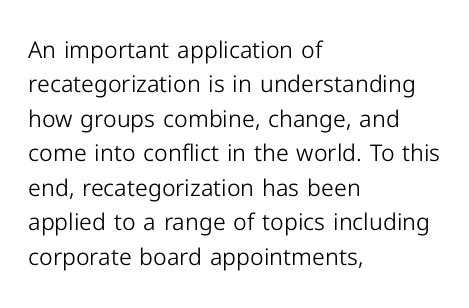
{"italic": "no", "bold": "no", "underline": "no", "align": "left", "line_spacing": "normal", "line_spacing_ratio": 1.5, "letter_spacing": "normal", "letter_spacing_em": 0.0, "glyph_px": 23}
